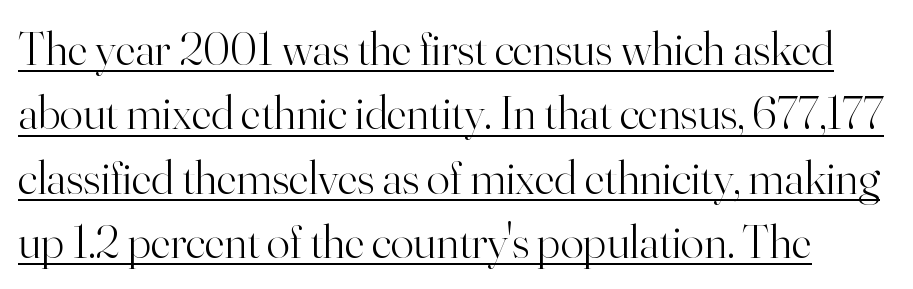
The image shows 48 px light serif type, upright; set normal line spacing (1.34x), normal letter spacing, underlined; high stroke contrast and a small x-height.
